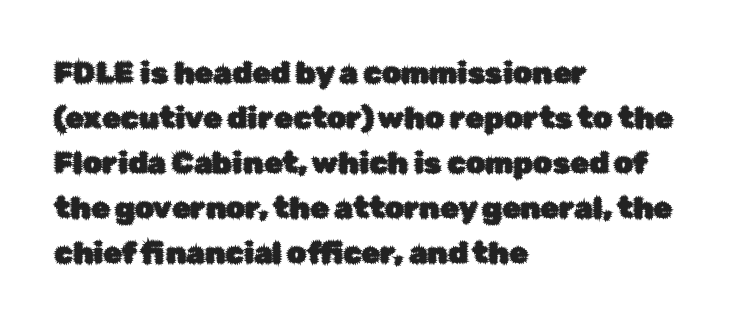
{"serif": "no", "italic": "no", "width": "normal", "stroke_contrast": "low", "x_height": "medium", "monospaced": "no", "underline": "no", "align": "left", "line_spacing": "normal", "line_spacing_ratio": 1.5, "letter_spacing": "normal", "letter_spacing_em": 0.0, "glyph_px": 30}
